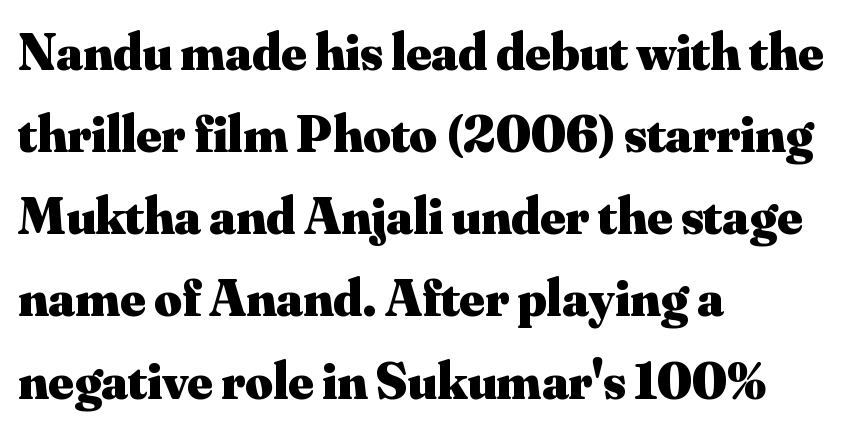
A typesetter would call this proportional, since set widths differ per character. The rendering anchors every line to the left-hand side. Observe the serifs anchoring each vertical stroke in this sample. Each word holds together tightly as a unit, with standard inter-letter gaps. Any mark beneath the type? The region is blank.
